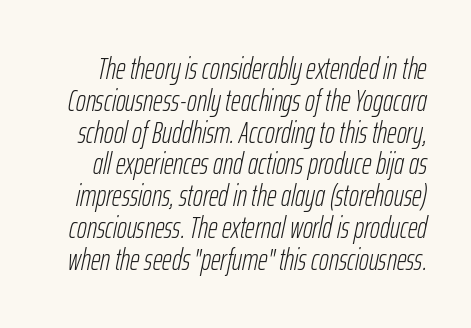
Observe the lean: these are italic letterforms. Rule under the text: the space is simply empty. Weight: in the light-to-regular range. Is the letter spacing exaggerated? No — it looks like the ordinary default. Reading down the column, the eye jumps only a short way to each next line. Here the designer chose a conventional face with non-uniform glyph widths.
